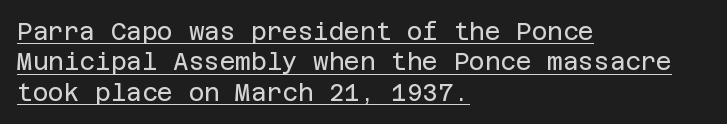
The sample's only ornament is a line tracing under the words. Look at the tracking — it's just the regular setting, nothing added. One-word summary of the alignment: left. No chunkiness to these letters — they're not bold. One glance says typical: line gaps are just what's usual.
